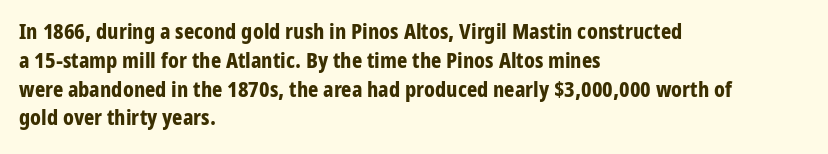
{"italic": "no", "bold": "yes", "underline": "no", "align": "left", "line_spacing": "normal", "line_spacing_ratio": 1.31, "letter_spacing": "normal", "letter_spacing_em": 0.0, "glyph_px": 22}
